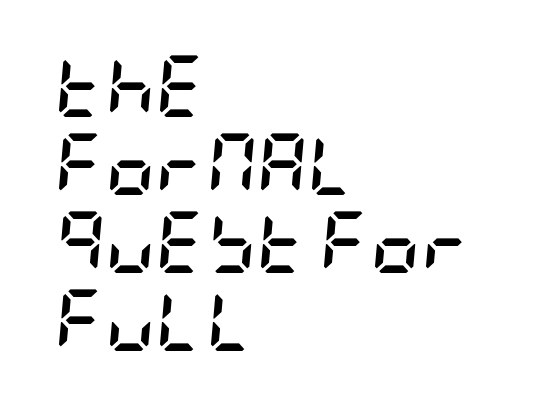
The image shows 62 px semibold, condensed type, italic (leaning right); set left-aligned, normal line spacing (1.26x), normal letter spacing, not underlined; low stroke contrast and a large x-height.
